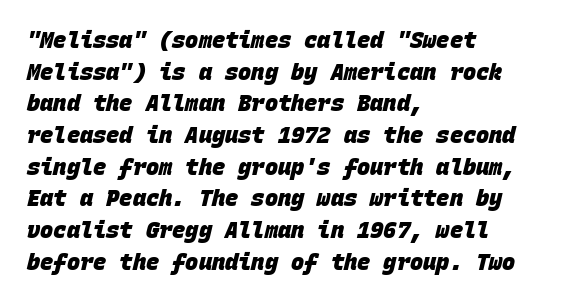
Q: Is the text bold? A: Yes.
Q: Is the text underlined? A: No.
Q: How is the paragraph aligned? A: Left-aligned.
Q: Is the spacing between letters normal or unusually wide? A: Normal.
Q: Is the spacing between lines tight, normal or loose? A: Normal.
